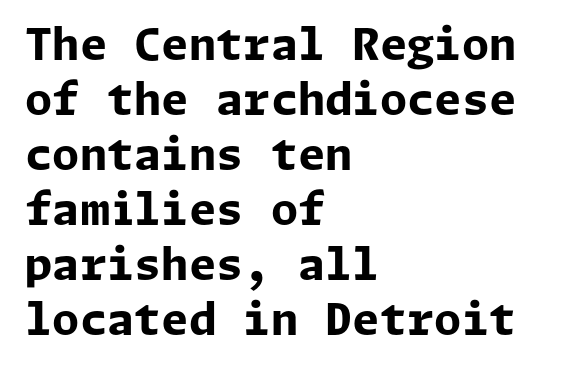
Casual observation: everything's shoved over to the left. Regarding serifs, this sample does without them. A typesetter would call this zero additional tracking. Compared with an ordinary text face, these strokes are far heavier — a full bold. What's the leading like? Ordinary, nothing unusual. Decoration check: the copy has no underline.
